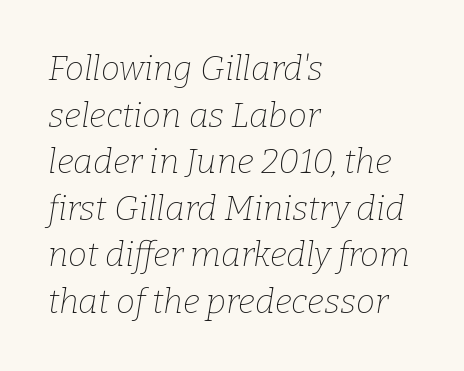
The image shows 34 px thin serif type, italic (leaning right); set left-aligned, normal line spacing (1.37x), normal letter spacing, not underlined; low stroke contrast and a medium x-height.
